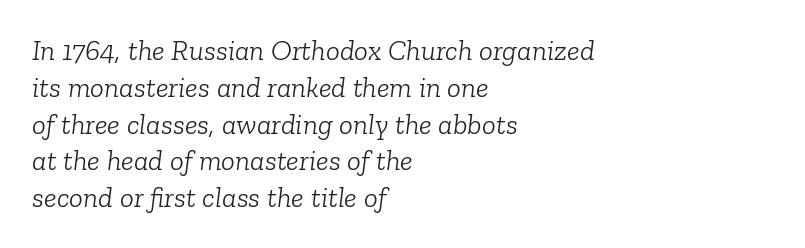
The image shows 29 px light serif type, italic (leaning right); set left-aligned, normal line spacing (1.27x), normal letter spacing, not underlined; low stroke contrast and a medium x-height.
